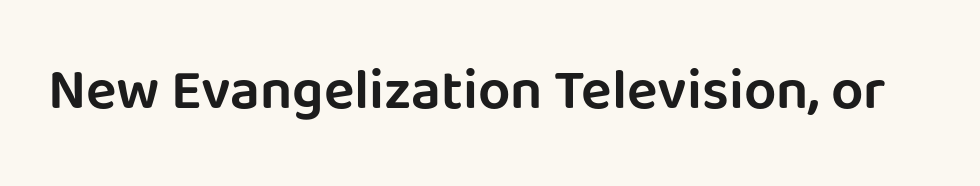
Q: Is the text italic (slanted)? A: No, it is upright.
Q: Is the typeface a serif or a sans-serif typeface? A: Sans-serif.
Q: Is the text underlined? A: No.
Q: Is the spacing between letters normal or unusually wide? A: Normal.
Q: Width (condensed, normal, or wide)? A: Normal.
Q: Stroke contrast? A: Low.
Q: x-height? A: Large.
Q: Monospaced? A: No.
